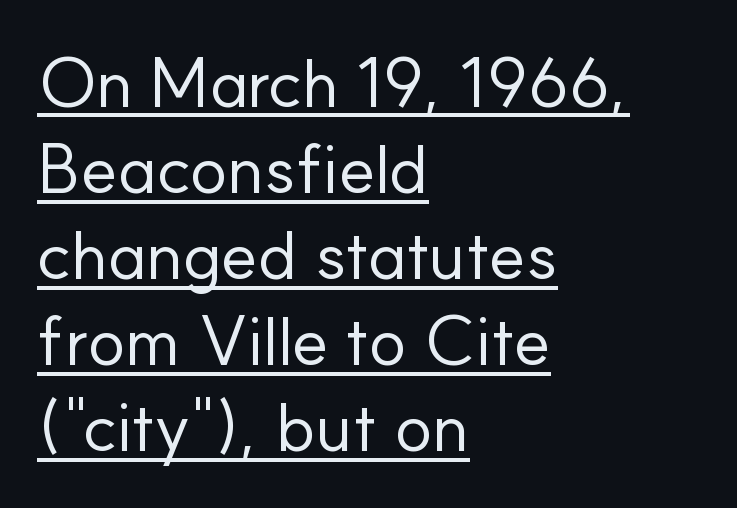
{"serif": "no", "italic": "no", "bold": "no", "weight": "regular", "width": "normal", "stroke_contrast": "low", "x_height": "small", "monospaced": "no", "underline": "yes", "align": "left", "line_spacing_ratio": 1.23, "letter_spacing": "normal", "letter_spacing_em": 0.0, "glyph_px": 70}
